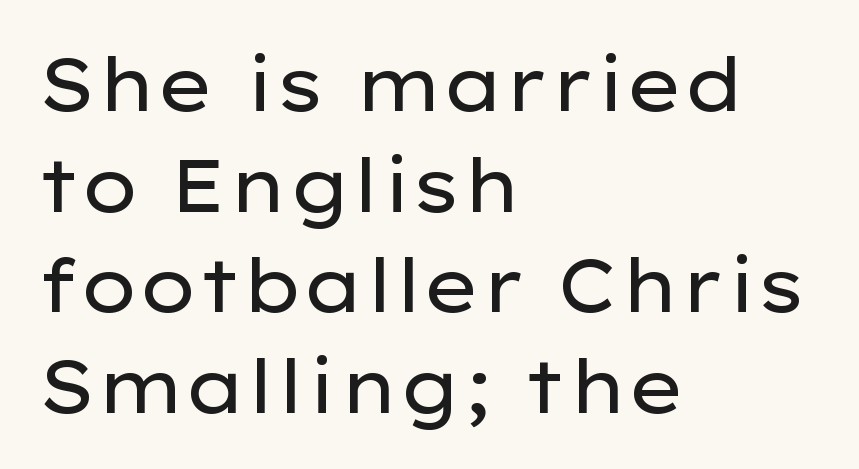
Unbolded letterforms with no extra heft. The area under the type is left untouched. Typographically, this falls in the sans-serif category. A typesetter would call this proportional, since set widths differ per character. Words appear dense and cohesive because spacing is normal.
